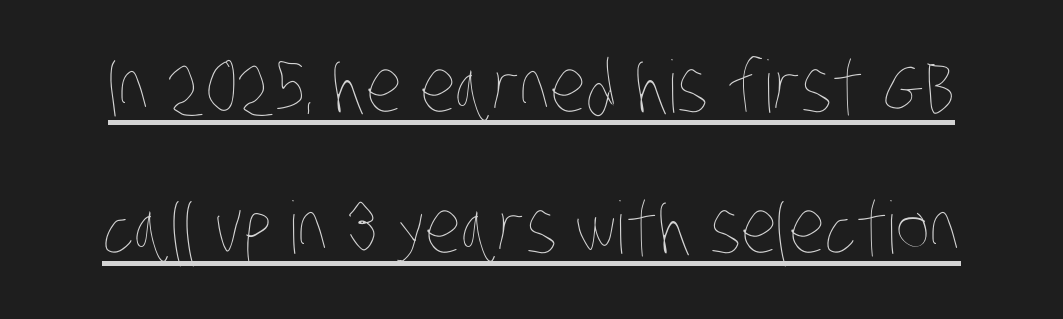
The image shows 72 px thin, condensed type; set loose line spacing (1.96x), normal letter spacing, underlined; low stroke contrast and a large x-height.
